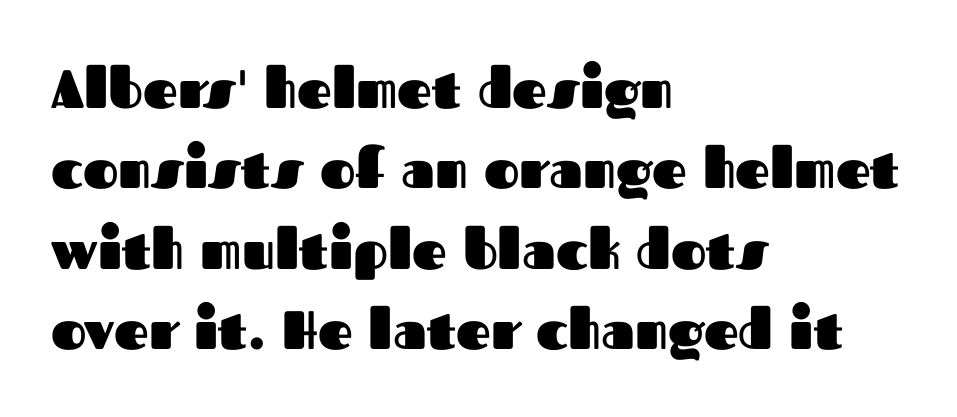
The image shows 54 px heavy sans-serif type, upright; set left-aligned, normal line spacing (1.49x), normal letter spacing, not underlined; medium stroke contrast and a medium x-height.
